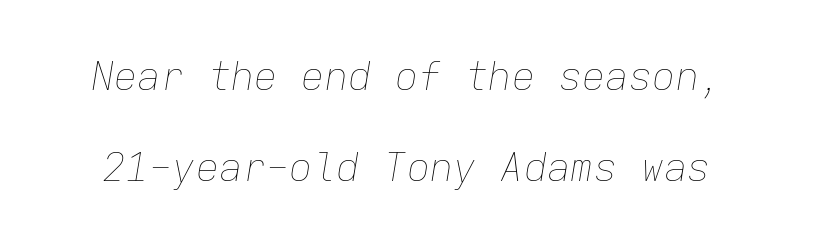
Q: Is the text bold? A: No.
Q: Is the text italic (slanted)? A: Yes, it leans right by about 9 degrees.
Q: Is the text underlined? A: No.
Q: Is the spacing between letters normal or unusually wide? A: Normal.
Q: Is the spacing between lines tight, normal or loose? A: Loose.
Q: Width (condensed, normal, or wide)? A: Normal.
Q: Stroke contrast? A: Low.
Q: x-height? A: Medium.
Q: Monospaced? A: Yes.
